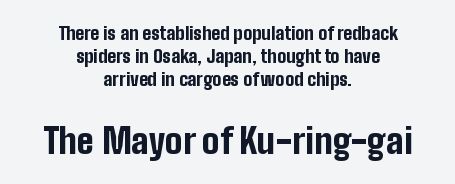
The image shows 35 px bold, condensed sans-serif type, upright; set centered, normal line spacing (1.27x), normal letter spacing, not underlined; the second (bottom) block is 1.94x larger; low stroke contrast and a medium x-height.
